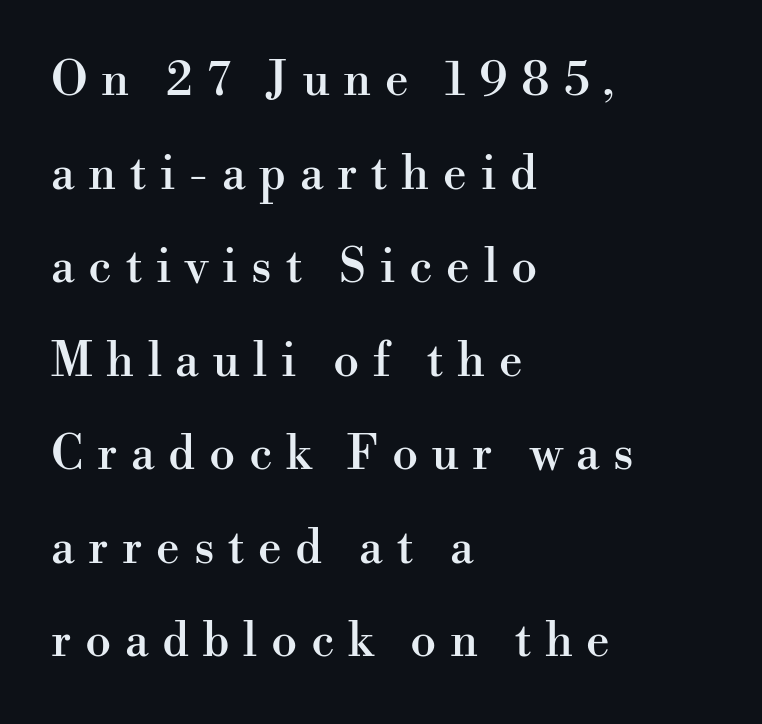
Q: Is the text italic (slanted)? A: No, it is upright.
Q: Is the typeface a serif or a sans-serif typeface? A: Serif.
Q: Is the text underlined? A: No.
Q: How is the paragraph aligned? A: Left-aligned.
Q: Is the spacing between letters normal or unusually wide? A: Unusually wide.
Q: Is the spacing between lines tight, normal or loose? A: Loose.
Q: Width (condensed, normal, or wide)? A: Normal.
Q: Stroke contrast? A: High.
Q: x-height? A: Small.
Q: Monospaced? A: No.
